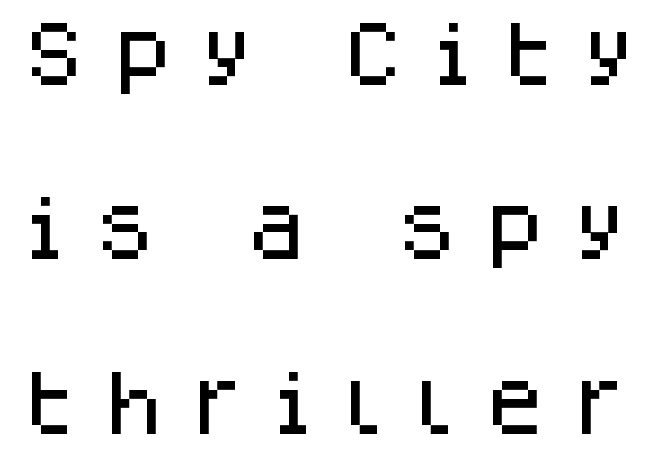
The image shows 70 px sans-serif type, upright; set loose line spacing (2.49x), unusually wide letter spacing (+0.39 em), not underlined; low stroke contrast and a large x-height.
